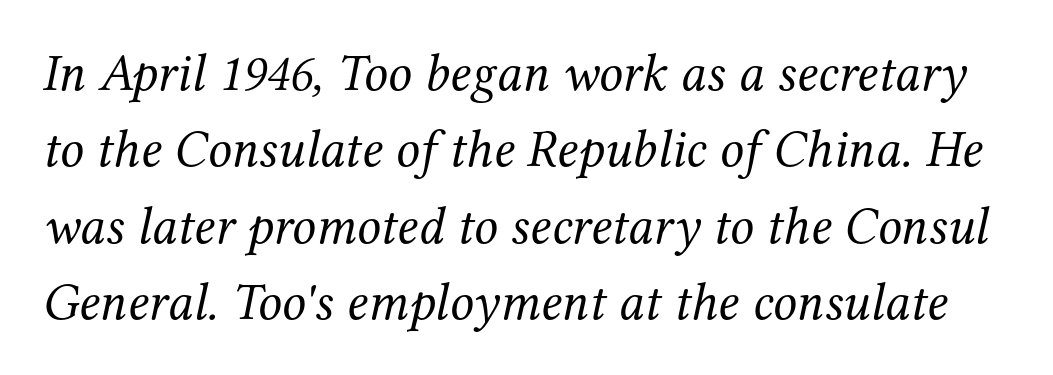
{"serif": "yes", "italic": "yes", "lean": "right", "slant_degrees": 12, "bold": "no", "weight": "regular", "width": "normal", "stroke_contrast": "medium", "x_height": "medium", "monospaced": "no", "underline": "no", "line_spacing": "normal", "line_spacing_ratio": 1.44, "letter_spacing": "normal", "letter_spacing_em": 0.0, "glyph_px": 53}
